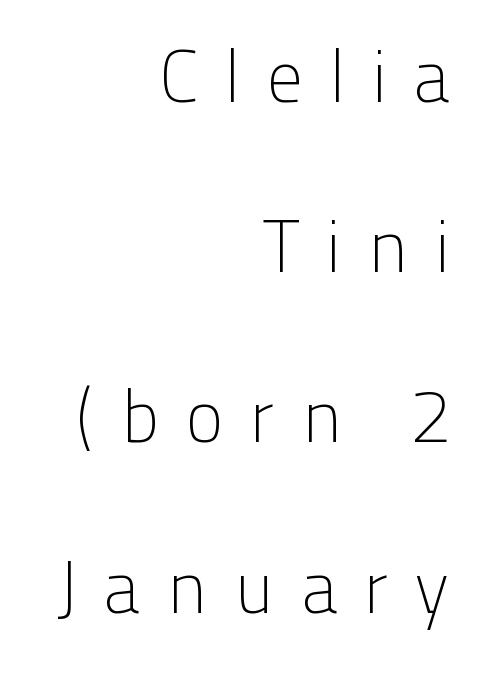
The image shows 74 px light sans-serif type, upright; set right-aligned, loose line spacing (2.3x), unusually wide letter spacing (+0.34 em), not underlined; low stroke contrast and a medium x-height.
